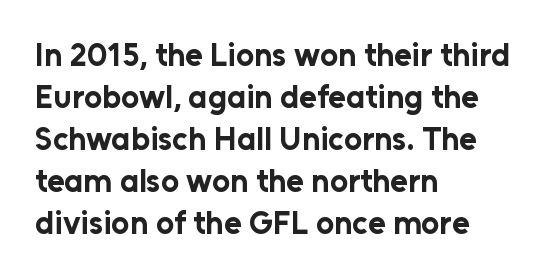
Q: Is the text bold? A: Yes.
Q: Is the text italic (slanted)? A: No, it is upright.
Q: Is the typeface a serif or a sans-serif typeface? A: Sans-serif.
Q: Is the text underlined? A: No.
Q: How is the paragraph aligned? A: Left-aligned.
Q: Is the spacing between letters normal or unusually wide? A: Normal.
Q: Is the spacing between lines tight, normal or loose? A: Normal.
Q: Width (condensed, normal, or wide)? A: Normal.
Q: Stroke contrast? A: Low.
Q: x-height? A: Medium.
Q: Monospaced? A: No.
